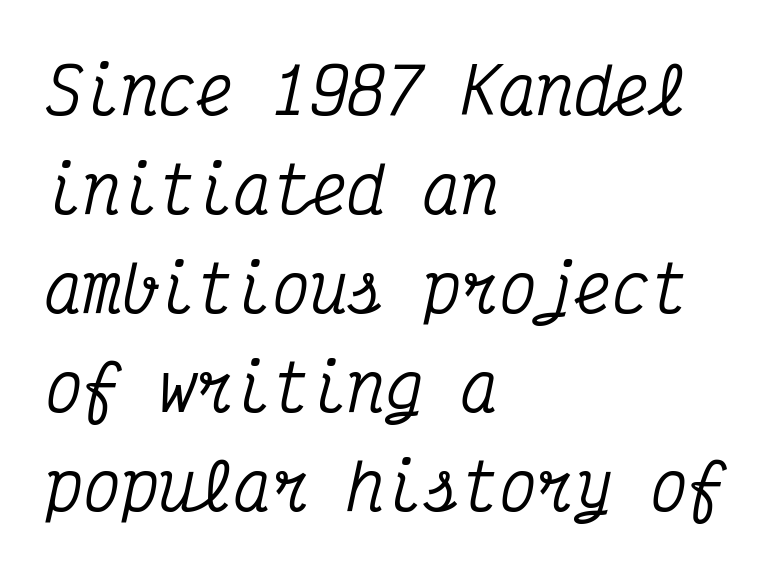
The image shows 63 px condensed serif type, italic (leaning right), monospaced; set left-aligned, normal line spacing (1.57x), normal letter spacing, not underlined; medium stroke contrast and a medium x-height.
